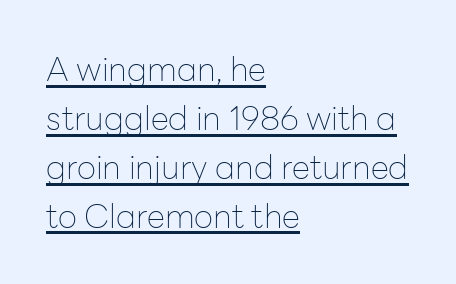
Caption: face not bold, strokes unweighted. A typesetter would label this face a sans. Here the designer chose a conventional face with non-uniform glyph widths. Underlined type. Between one letter and the next there's only the usual sliver of space.
